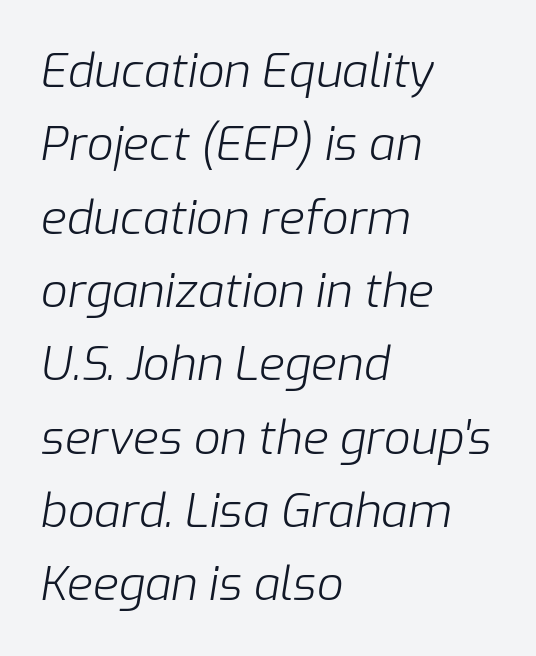
Each line starts at the same left margin while the right side varies. The letterforms sit shoulder to shoulder at normal distance. This is oblique type, the kind used for emphasis or titles. Nothing heavy about these letters — not bold at all. Each letter keeps its own natural width here, so spacing adapts to shape.
